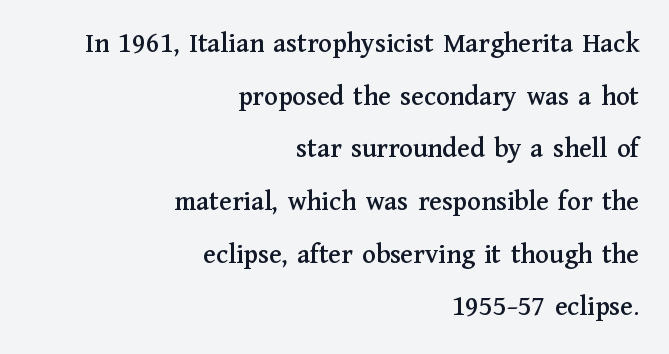
A typesetter would mark this as roman, not italic. Students, note that the glyphs here touch the page at normal intervals. Any mark beneath the type? The region is blank. This sample has the flowing, uneven cadence of proportional lettering. This is serif lettering, the kind often seen in printed books. The paragraph has a hard right edge and a soft left edge.
